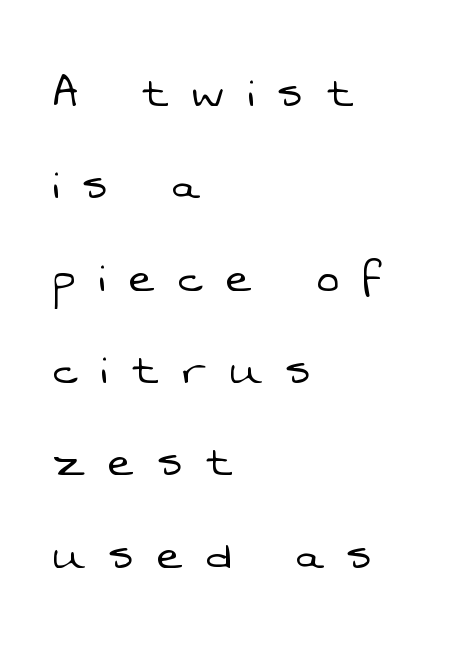
Q: Is the text bold? A: No.
Q: Is the typeface a serif or a sans-serif typeface? A: Sans-serif.
Q: Is the text underlined? A: No.
Q: How is the paragraph aligned? A: Left-aligned.
Q: Is the spacing between letters normal or unusually wide? A: Unusually wide.
Q: Width (condensed, normal, or wide)? A: Normal.
Q: Stroke contrast? A: Low.
Q: x-height? A: Medium.
Q: Monospaced? A: No.
